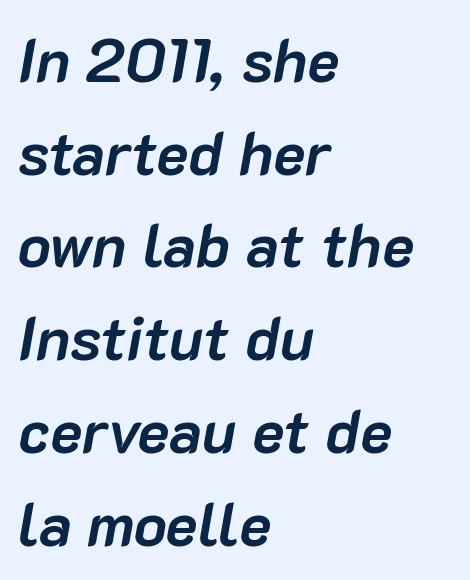
Q: Is the text bold? A: Yes.
Q: Is the text italic (slanted)? A: Yes, it leans right by about 10 degrees.
Q: Is the text underlined? A: No.
Q: How is the paragraph aligned? A: Left-aligned.
Q: Is the spacing between letters normal or unusually wide? A: Normal.
Q: Is the spacing between lines tight, normal or loose? A: Normal.
Q: Width (condensed, normal, or wide)? A: Normal.
Q: Stroke contrast? A: Low.
Q: x-height? A: Medium.
Q: Monospaced? A: No.
